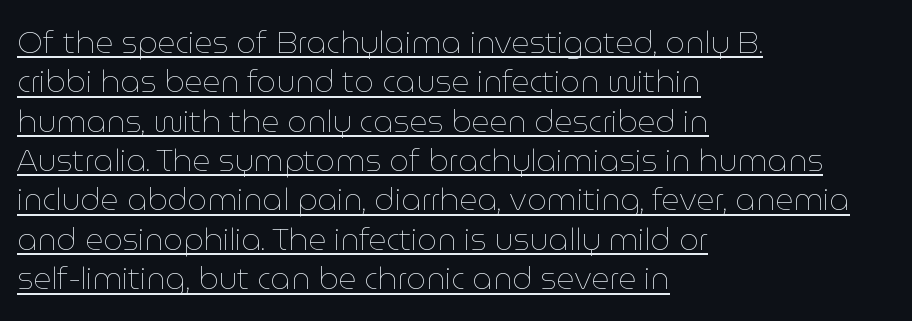
Q: Is the text bold? A: No.
Q: Is the text italic (slanted)? A: No, it is upright.
Q: Is the text underlined? A: Yes.
Q: How is the paragraph aligned? A: Left-aligned.
Q: Is the spacing between letters normal or unusually wide? A: Normal.
Q: Is the spacing between lines tight, normal or loose? A: Normal.
Q: Width (condensed, normal, or wide)? A: Normal.
Q: Stroke contrast? A: Low.
Q: x-height? A: Medium.
Q: Monospaced? A: No.
